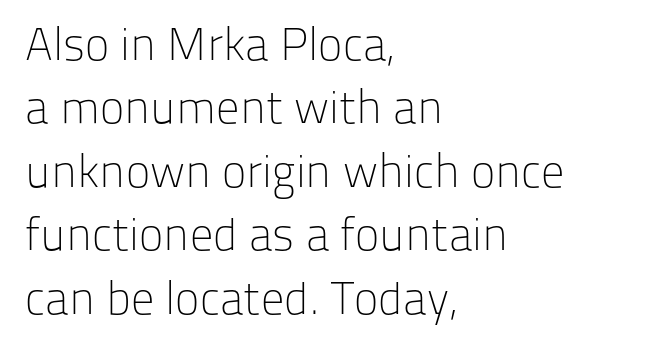
The image shows 46 px light sans-serif type, upright; set left-aligned, normal line spacing (1.38x), normal letter spacing, not underlined; low stroke contrast and a medium x-height.
